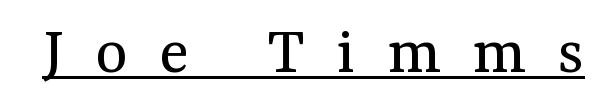
{"serif": "yes", "italic": "no", "bold": "no", "weight": "regular", "width": "normal", "stroke_contrast": "medium", "x_height": "medium", "monospaced": "no", "underline": "yes", "letter_spacing": "wide", "letter_spacing_em": 0.46, "glyph_px": 69}
